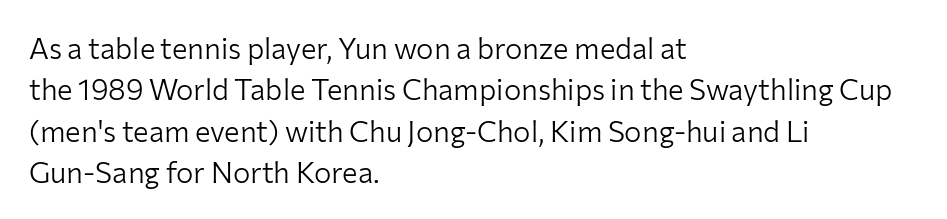
The image shows 29 px light sans-serif type, upright; set left-aligned, normal line spacing (1.43x), normal letter spacing, not underlined; low stroke contrast and a medium x-height.
